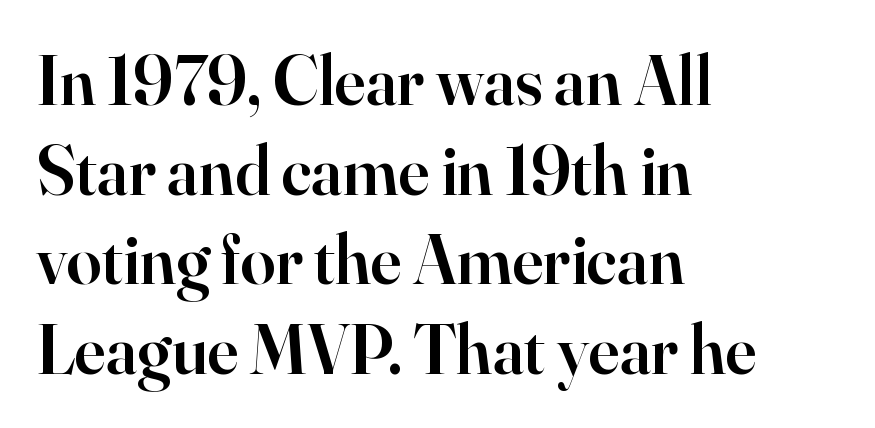
{"serif": "yes", "italic": "no", "bold": "semi", "weight": "semibold", "width": "normal", "stroke_contrast": "high", "x_height": "small", "monospaced": "no", "underline": "no", "align": "left", "line_spacing": "normal", "line_spacing_ratio": 1.28, "letter_spacing": "normal", "letter_spacing_em": 0.0, "glyph_px": 70}
